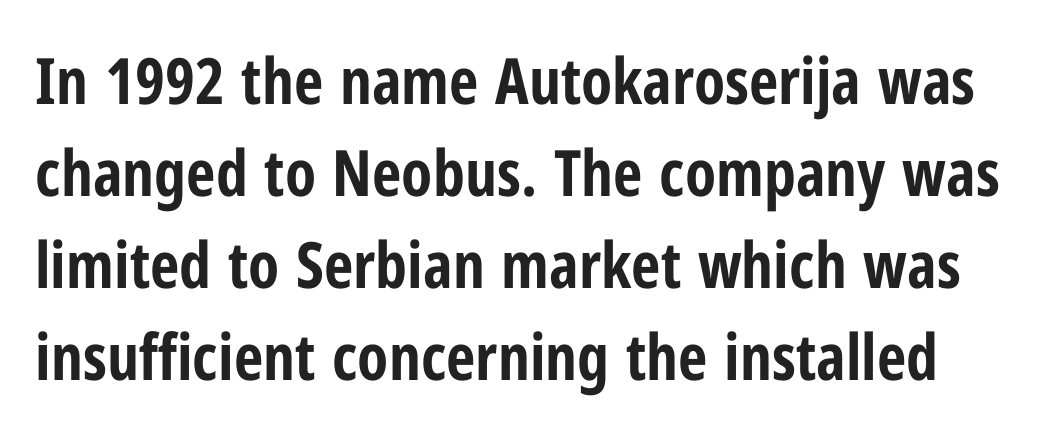
Observe the ordinary spacing: letters are neighbours, not strangers. Chunky letters — that's bold for sure. Does the lettering tilt? It doesn't — this is upright. Each letter keeps its own natural width here, so spacing adapts to shape. Is there much room between lines? A standard amount, neither cramped nor airy. This rendering features lettering with no underline.
